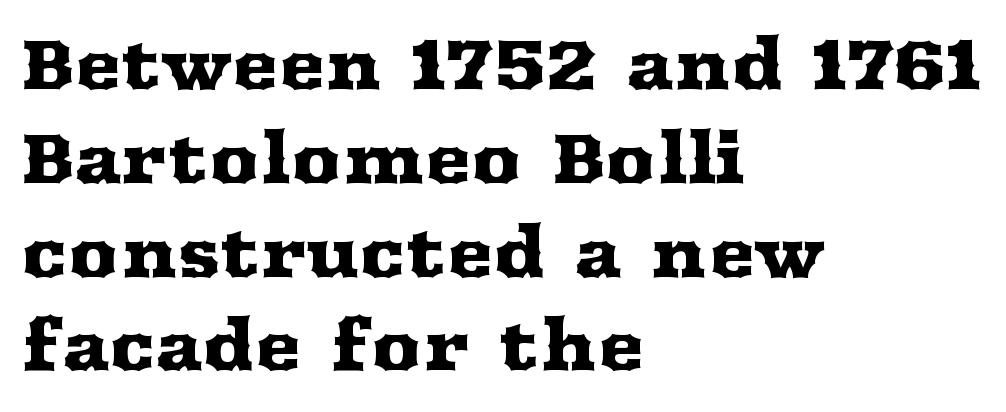
Leading matches the norm, producing a regular column. Horizontally, the lines are justified to the leading edge only. Does the type have serifs? Yes, each stem ends in a small foot. Honestly, there is no underline to notice here at all.
